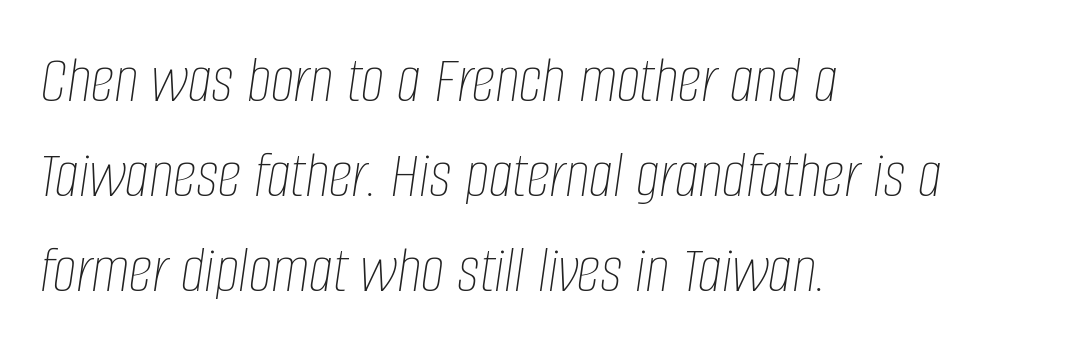
This rendering uses left alignment, leaving the right contour irregular. The passage shown is not underscored anywhere. The face used here has a pronounced slope to its letters. Here the designer chose a conventional face with non-uniform glyph widths.
